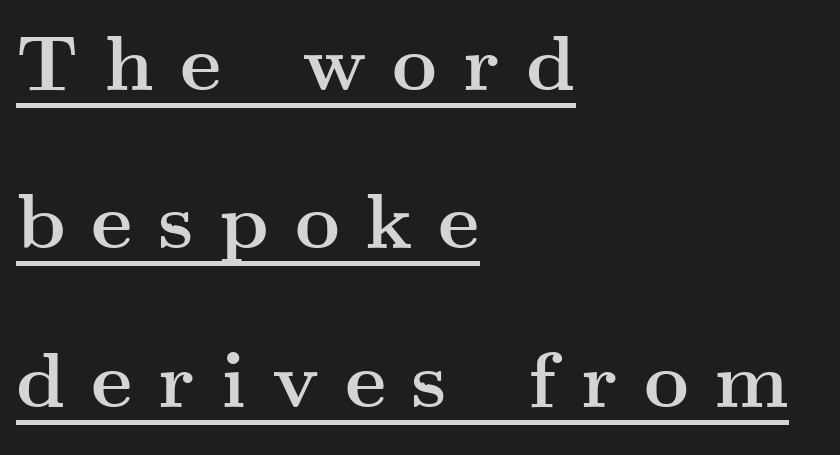
A baseline rule has been typeset under these characters. You could not count columns in this text — the font is proportionally spaced. Does the weight exceed regular? Yes, all the way to bold. The rendering inserts visible extra space after every character. Students, observe: this is what heavily led, spacious text looks like. Left-aligned paragraph, ragged on the right.
